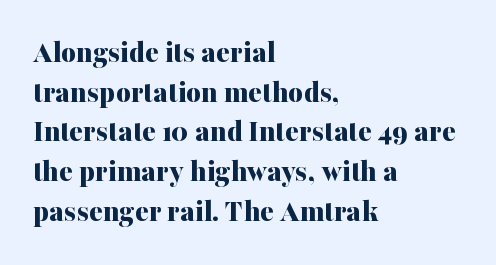
{"serif": "yes", "italic": "no", "bold": "yes", "weight": "bold", "width": "normal", "stroke_contrast": "medium", "x_height": "medium", "monospaced": "no", "underline": "no", "align": "left", "line_spacing_ratio": 1.24, "letter_spacing": "normal", "letter_spacing_em": 0.0, "glyph_px": 32}
